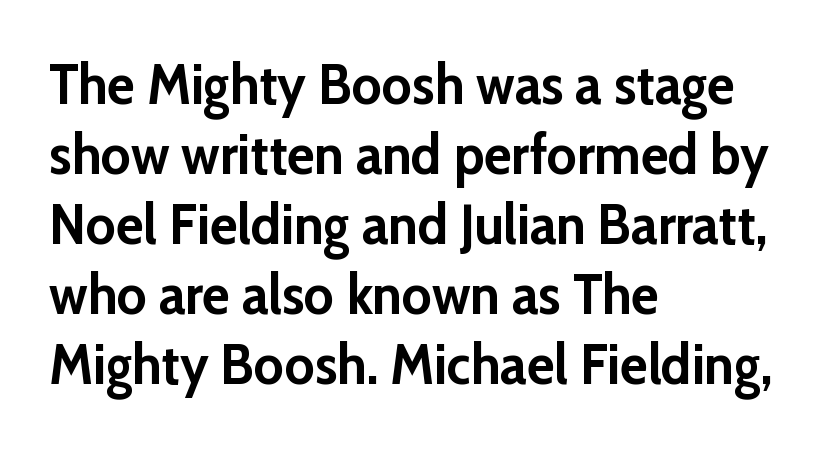
{"serif": "no", "italic": "no", "bold": "yes", "weight": "semibold", "width": "normal", "stroke_contrast": "low", "x_height": "medium", "monospaced": "no", "underline": "no", "align": "left", "line_spacing_ratio": 1.23, "letter_spacing": "normal", "letter_spacing_em": 0.0, "glyph_px": 57}
